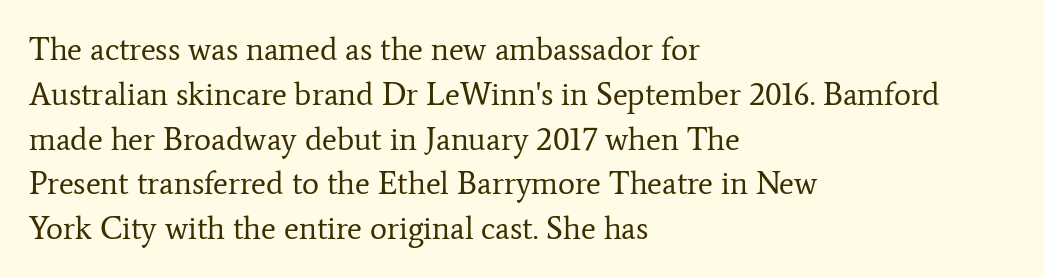
{"serif": "yes", "italic": "no", "bold": "no", "weight": "regular", "width": "normal", "stroke_contrast": "low", "x_height": "medium", "monospaced": "no", "underline": "no", "align": "left", "line_spacing": "normal", "line_spacing_ratio": 1.4, "letter_spacing": "normal", "letter_spacing_em": 0.0, "glyph_px": 32}
